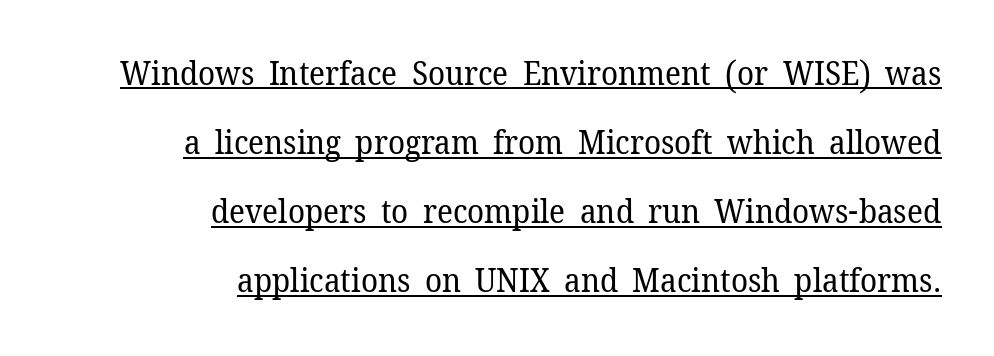
The image shows 32 px regular-weight serif type, upright; set right-aligned, loose line spacing (2.16x), normal letter spacing, underlined; low stroke contrast and a medium x-height.
